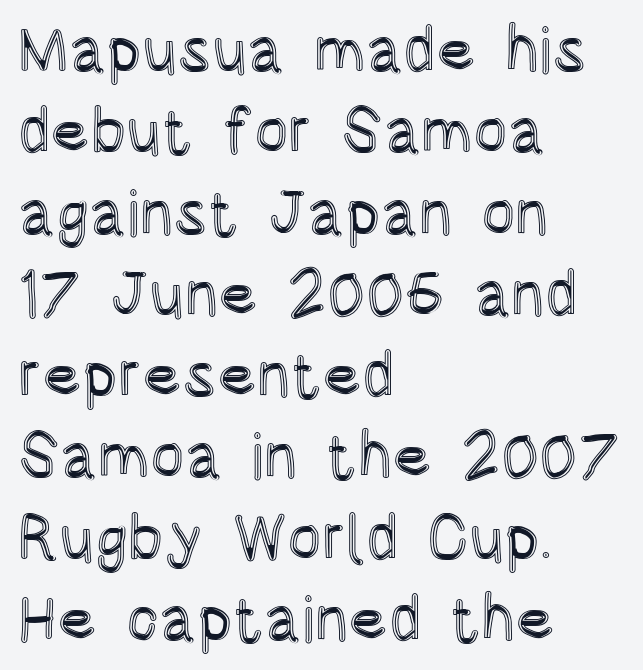
The image shows 64 px condensed type, upright; set left-aligned, normal line spacing (1.27x), normal letter spacing, not underlined; a large x-height.
